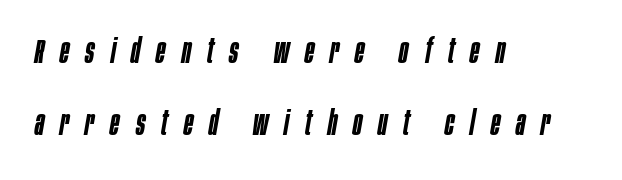
These lines stand farther apart than default settings would place them. The gaps between neighbouring characters are conspicuously large. Each letter keeps its own natural width here, so spacing adapts to shape. There's an unmistakable incline to the writing here.
